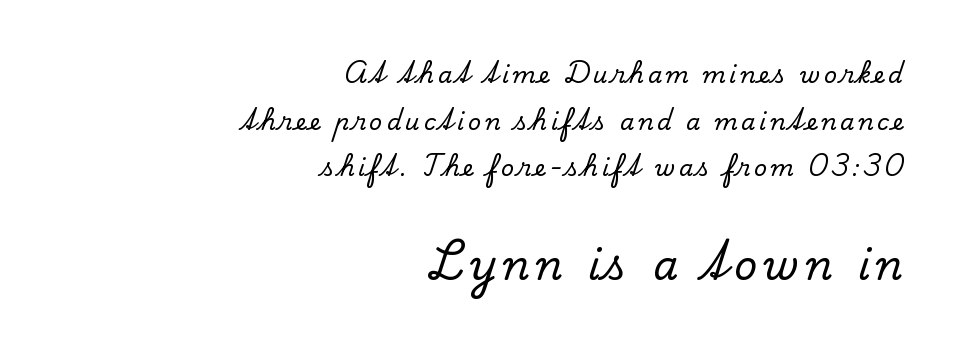
The image shows 40 px serif type; set right-aligned, loose line spacing (2.03x), not underlined; the second (bottom) block is 1.74x larger; low stroke contrast and a small x-height.
